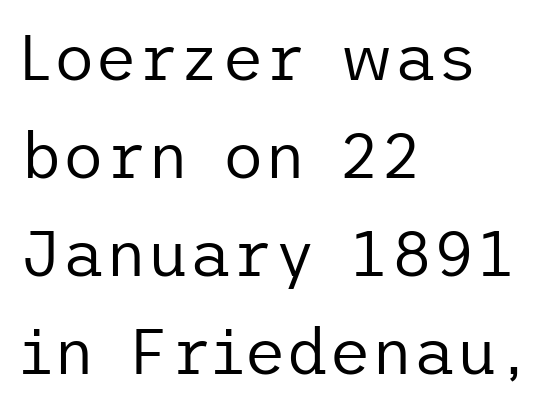
The image shows 65 px regular-weight sans-serif type, upright; set left-aligned, normal line spacing (1.51x), normal letter spacing, not underlined; low stroke contrast and a medium x-height.
